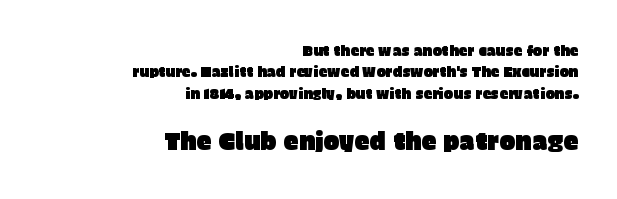
{"italic": "no", "underline": "no", "align": "right", "line_spacing": "normal", "line_spacing_ratio": 1.52, "letter_spacing": "normal", "letter_spacing_em": 0.0, "larger_block": "second", "size_ratio": 1.71, "glyph_px": 24}
